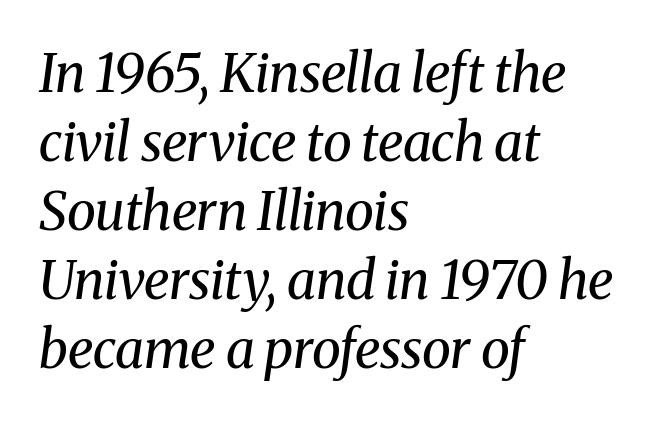
Tracking value appears to be zero — textbook default spacing. The rendering applies a slant to the glyphs. Has an underline been added? It has not. You can tell from the footed stems that serif type was used.
